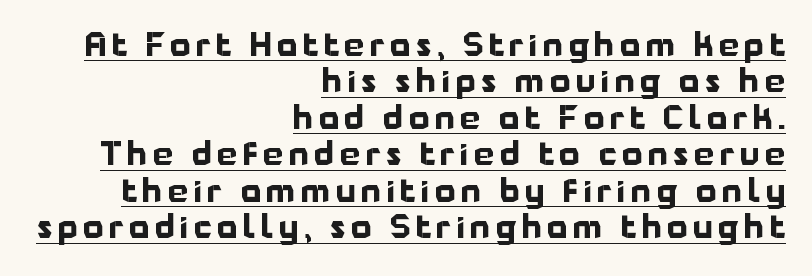
Q: Is the text bold? A: Yes.
Q: Is the text italic (slanted)? A: No, it is upright.
Q: Is the typeface a serif or a sans-serif typeface? A: Sans-serif.
Q: Is the text underlined? A: Yes.
Q: How is the paragraph aligned? A: Right-aligned.
Q: Is the spacing between lines tight, normal or loose? A: Tight.
Q: Width (condensed, normal, or wide)? A: Normal.
Q: Stroke contrast? A: Low.
Q: x-height? A: Medium.
Q: Monospaced? A: No.
